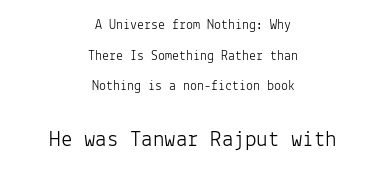
The image shows 23 px text type, upright; set centered, loose line spacing (2.18x), normal letter spacing, not underlined; the second (bottom) block is 1.64x larger.
